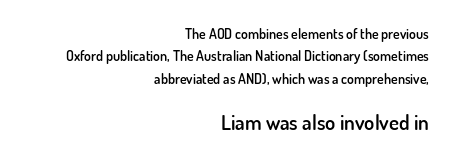
Q: Is the text bold? A: Semi-bold.
Q: Is the text italic (slanted)? A: No, it is upright.
Q: Is the text underlined? A: No.
Q: How is the paragraph aligned? A: Right-aligned.
Q: Is the spacing between letters normal or unusually wide? A: Normal.
Q: Is the spacing between lines tight, normal or loose? A: Normal.
Q: Which block of text is set in a larger size, the first (top) or the second (bottom)? A: The second (bottom) one.
